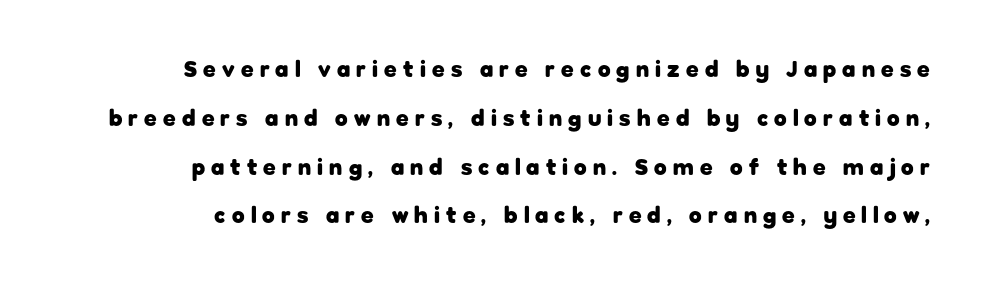
The image shows 23 px bold type, upright; set right-aligned, loose line spacing (2.12x), unusually wide letter spacing (+0.27 em), not underlined.
